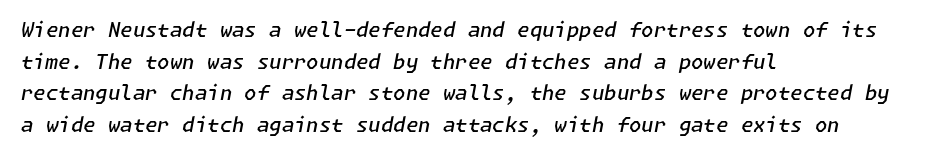
Q: Is the text bold? A: Semi-bold.
Q: Is the text italic (slanted)? A: Yes, it leans right by about 11 degrees.
Q: Is the text underlined? A: No.
Q: How is the paragraph aligned? A: Left-aligned.
Q: Is the spacing between letters normal or unusually wide? A: Normal.
Q: Is the spacing between lines tight, normal or loose? A: Normal.
